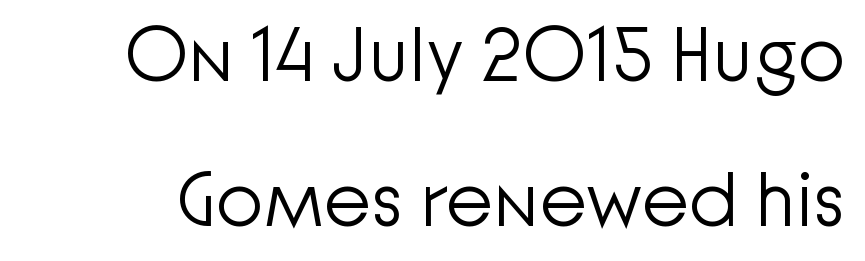
Q: Is the text bold? A: No.
Q: Is the text italic (slanted)? A: No, it is upright.
Q: Is the typeface a serif or a sans-serif typeface? A: Sans-serif.
Q: Is the text underlined? A: No.
Q: Is the spacing between letters normal or unusually wide? A: Normal.
Q: Width (condensed, normal, or wide)? A: Normal.
Q: Stroke contrast? A: Low.
Q: x-height? A: Medium.
Q: Monospaced? A: No.
